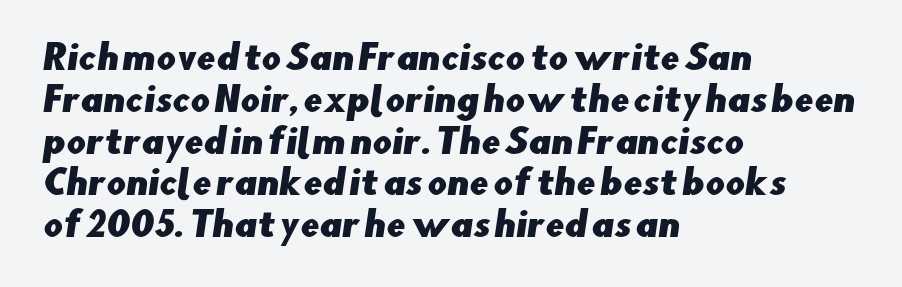
Q: Is the typeface a serif or a sans-serif typeface? A: Sans-serif.
Q: Is the text underlined? A: No.
Q: How is the paragraph aligned? A: Left-aligned.
Q: Is the spacing between letters normal or unusually wide? A: Normal.
Q: Width (condensed, normal, or wide)? A: Normal.
Q: Stroke contrast? A: Low.
Q: x-height? A: Small.
Q: Monospaced? A: No.
